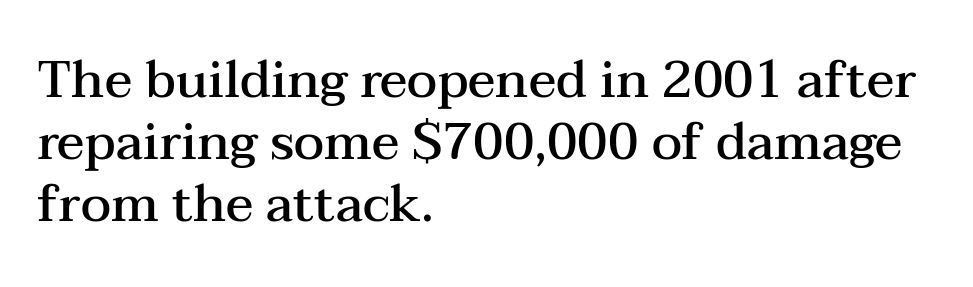
The image shows 51 px semibold, wide serif type, upright; set left-aligned, line spacing 1.22x, normal letter spacing, not underlined; medium stroke contrast and a medium x-height.
